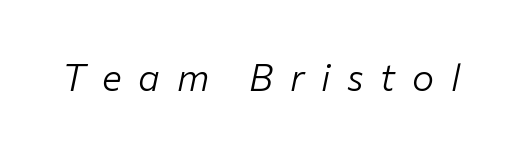
Compared with typical body copy, the letter spacing here is much looser. The weight would be labelled regular, book, light, or lighter still. The baseline area is clear. The font's italic variant was chosen for this text. These lines are rendered in a variable-pitch font.
